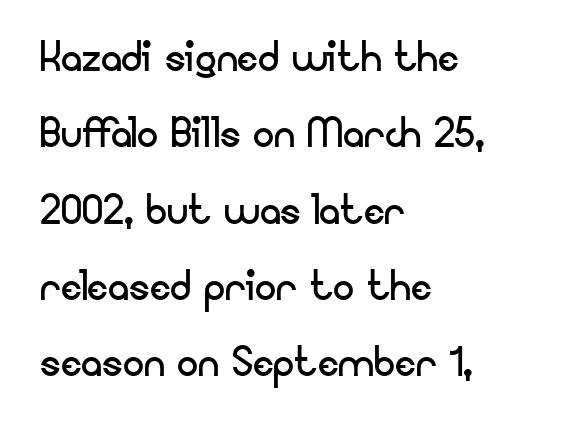
{"serif": "no", "italic": "no", "bold": "no", "weight": "regular", "width": "normal", "stroke_contrast": "low", "x_height": "small", "monospaced": "no", "underline": "no", "align": "left", "line_spacing": "normal", "line_spacing_ratio": 1.44, "letter_spacing": "normal", "letter_spacing_em": 0.0, "glyph_px": 53}
